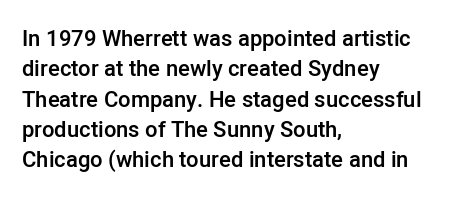
The image shows 22 px text type, upright; set left-aligned, normal line spacing (1.38x), normal letter spacing, not underlined.
